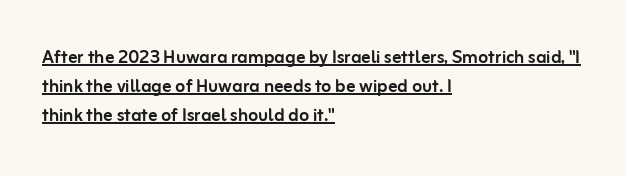
The image shows 23 px text type, upright; set left-aligned, normal line spacing (1.27x), normal letter spacing, underlined.
